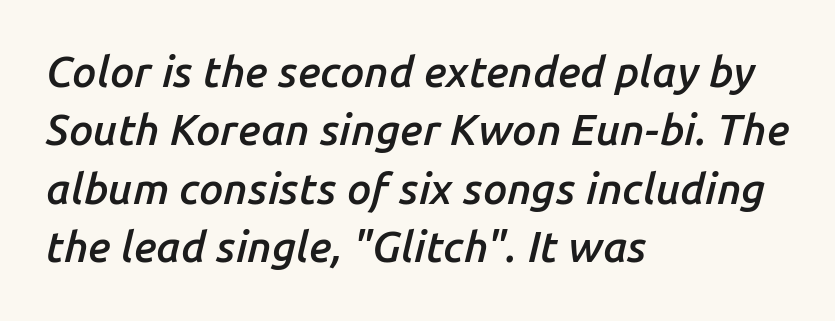
{"italic": "yes", "lean": "right", "slant_degrees": 14, "bold": "semi", "weight": "semibold", "width": "normal", "stroke_contrast": "low", "x_height": "medium", "monospaced": "no", "underline": "no", "align": "left", "line_spacing": "normal", "line_spacing_ratio": 1.36, "letter_spacing": "normal", "letter_spacing_em": 0.0, "glyph_px": 43}
